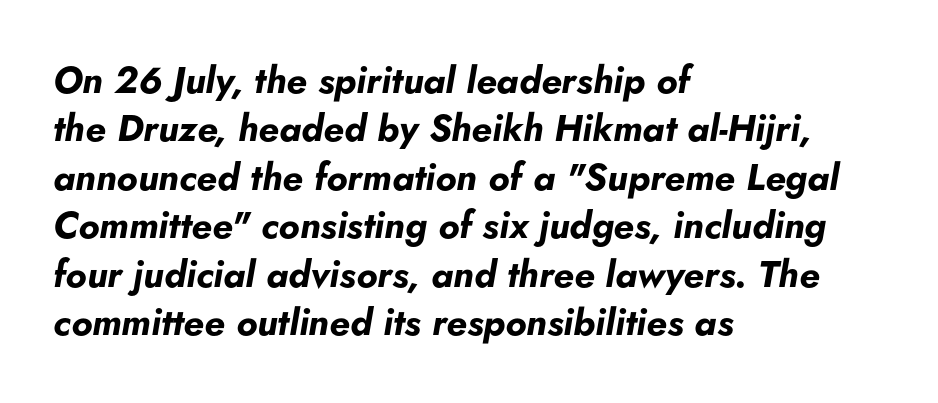
Spacing verdict: proportional, widths tailored to each character. Line beginnings align vertically; line endings do not. The font's italic variant was chosen for this text. Each glyph is drawn with heavy, bold strokes. Tracking value appears to be zero — textbook default spacing.
